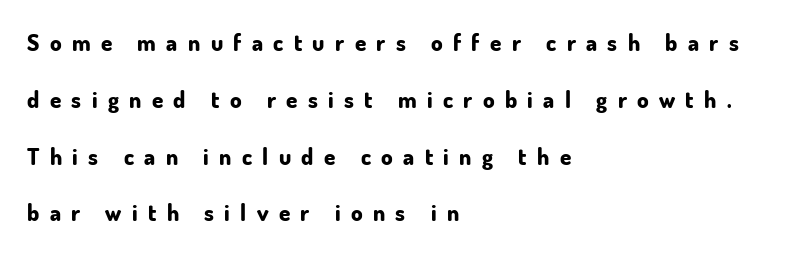
Q: Is the text bold? A: Yes.
Q: Is the text italic (slanted)? A: No, it is upright.
Q: Is the text underlined? A: No.
Q: How is the paragraph aligned? A: Left-aligned.
Q: Is the spacing between letters normal or unusually wide? A: Unusually wide.
Q: Is the spacing between lines tight, normal or loose? A: Loose.
